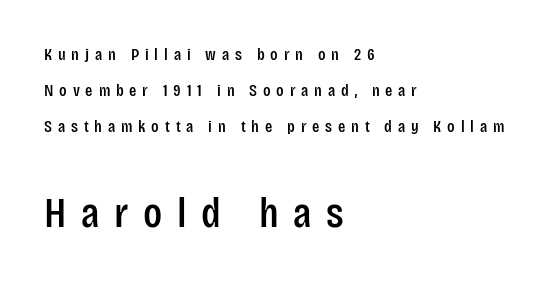
Q: Is the text italic (slanted)? A: No, it is upright.
Q: Is the typeface a serif or a sans-serif typeface? A: Sans-serif.
Q: Is the text underlined? A: No.
Q: How is the paragraph aligned? A: Left-aligned.
Q: Is the spacing between letters normal or unusually wide? A: Unusually wide.
Q: Is the spacing between lines tight, normal or loose? A: Loose.
Q: Which block of text is set in a larger size, the first (top) or the second (bottom)? A: The second (bottom) one.
Q: Width (condensed, normal, or wide)? A: Condensed.
Q: Stroke contrast? A: Low.
Q: x-height? A: Large.
Q: Monospaced? A: No.
